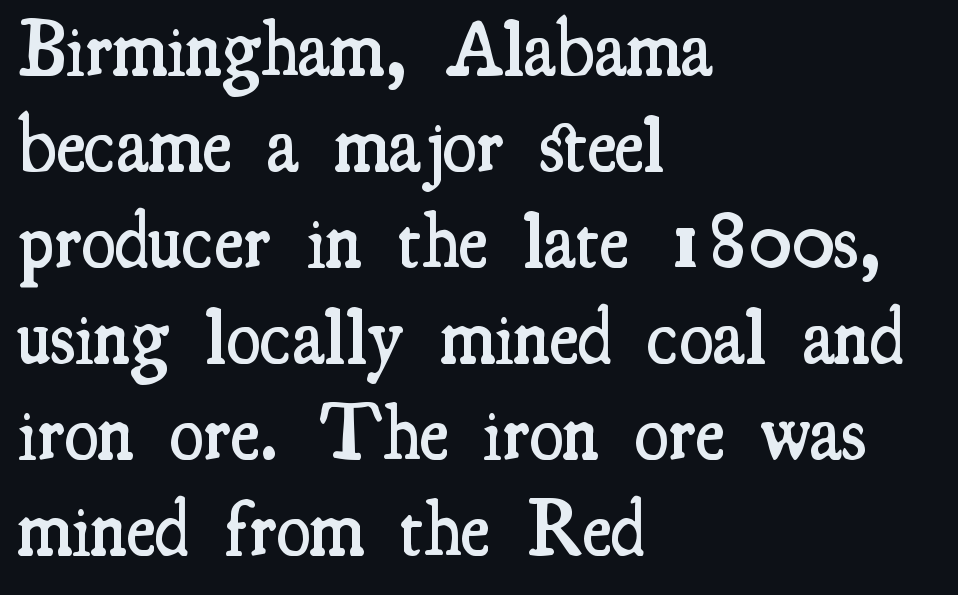
The gap between lines stays unmarked. Is the letter spacing exaggerated? No — it looks like the ordinary default. One-word summary of the alignment: left. A typesetter would call this proportional, since set widths differ per character.
